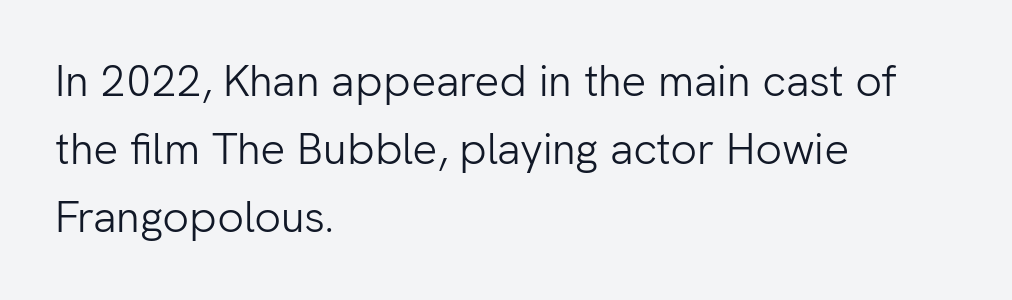
The image shows 44 px light sans-serif type, upright; set left-aligned, normal line spacing (1.55x), normal letter spacing, not underlined; low stroke contrast and a medium x-height.
